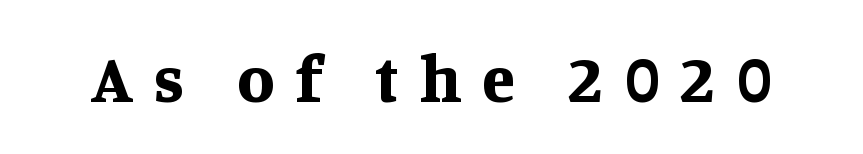
{"serif": "yes", "italic": "no", "bold": "yes", "weight": "bold", "width": "normal", "stroke_contrast": "medium", "x_height": "large", "monospaced": "no", "underline": "no", "letter_spacing": "wide", "letter_spacing_em": 0.32, "glyph_px": 67}
